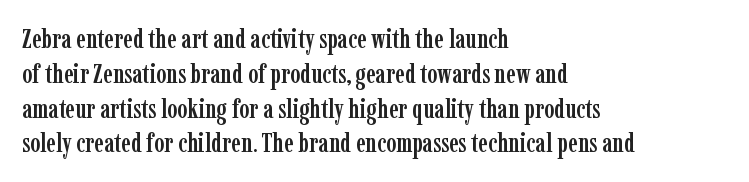
The image shows 27 px text type, upright; set left-aligned, normal line spacing (1.29x), normal letter spacing, not underlined.
